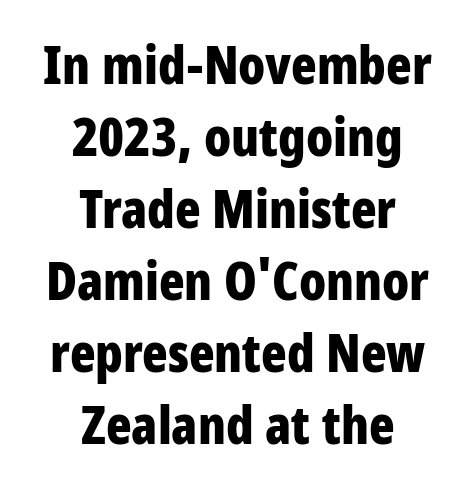
Regarding leading, the lines here are spaced in the standard way. The letters carry no serifs — their stems end cleanly without finishing strokes. There is no visible air inserted between adjacent glyphs. The baseline area is clear. The rendering uses natural spacing where letterforms have individual widths.
